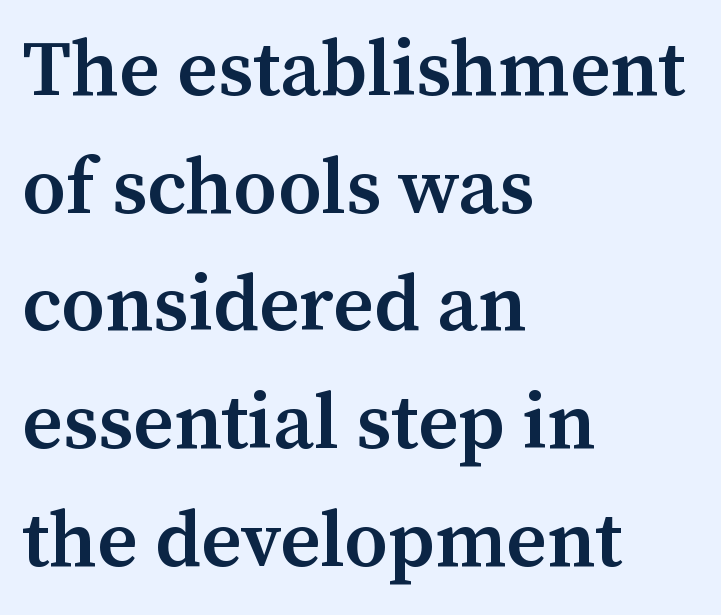
The image shows 79 px semibold serif type, upright; set left-aligned, normal line spacing (1.49x), normal letter spacing, not underlined; medium stroke contrast and a medium x-height.
